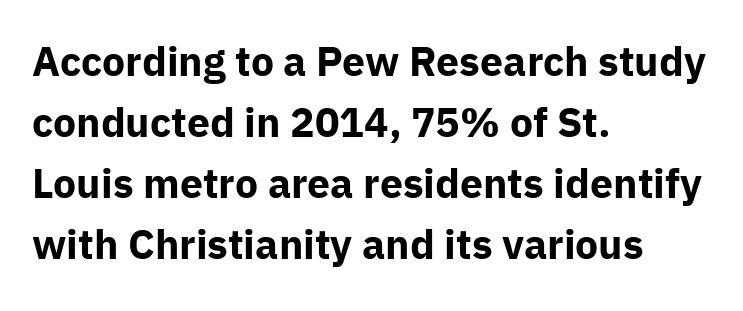
Only glyphs here, with clear space below each row. Baseline-to-baseline distance is the conventional proportion of letter height. This sample uses a sans-serif face. How heavy is the stroke? Heavy — this is a bold. Think of a printed novel: that variable character pitch is what you see here.
